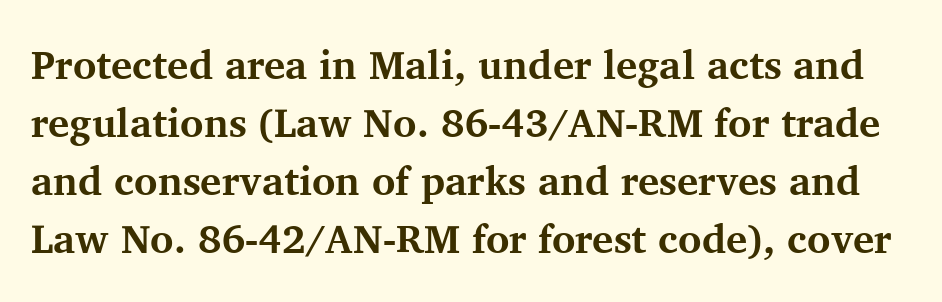
The image shows 40 px bold serif type, upright; set normal line spacing (1.45x), normal letter spacing, not underlined; medium stroke contrast and a medium x-height.
